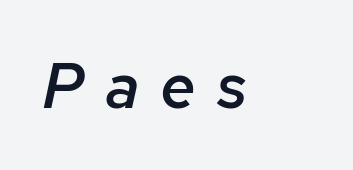
Look at the tracking — it's clearly loosened, letters drifting apart. An italicized treatment has been applied to the whole sample. Rule under the text: the space is simply empty. The letters are semibold — heavier than regular but short of a full bold. These lines are rendered in a variable-pitch font.
